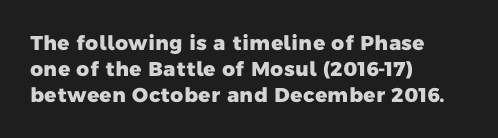
{"bold": "yes", "underline": "no", "align": "left", "line_spacing": "normal", "line_spacing_ratio": 1.3, "letter_spacing": "normal", "letter_spacing_em": 0.0, "glyph_px": 20}
